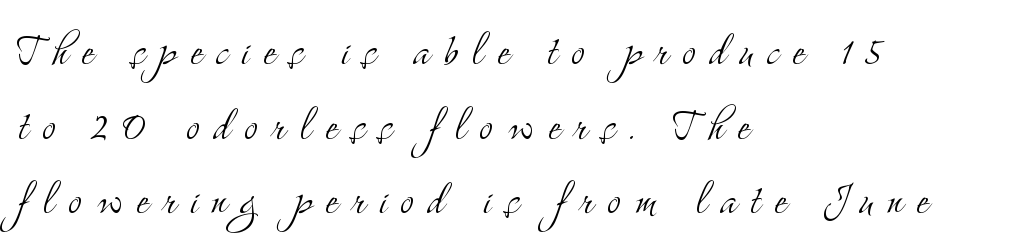
{"serif": "yes", "bold": "no", "weight": "light", "width": "condensed", "stroke_contrast": "medium", "x_height": "small", "monospaced": "no", "underline": "no", "align": "left", "line_spacing": "normal", "line_spacing_ratio": 1.41, "letter_spacing": "wide", "letter_spacing_em": 0.26, "glyph_px": 53}
